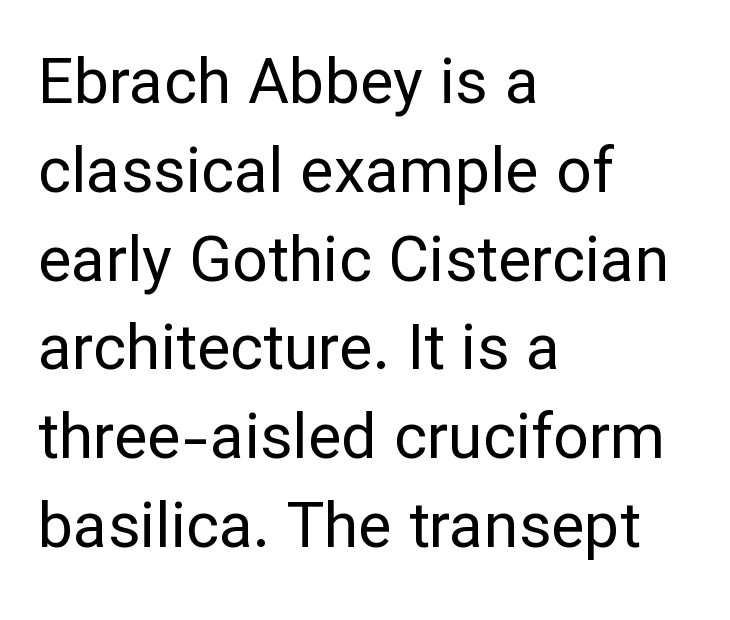
{"serif": "no", "italic": "no", "bold": "no", "weight": "regular", "width": "normal", "stroke_contrast": "low", "x_height": "medium", "monospaced": "no", "underline": "no", "align": "left", "line_spacing": "normal", "line_spacing_ratio": 1.41, "letter_spacing": "normal", "letter_spacing_em": 0.0, "glyph_px": 63}
